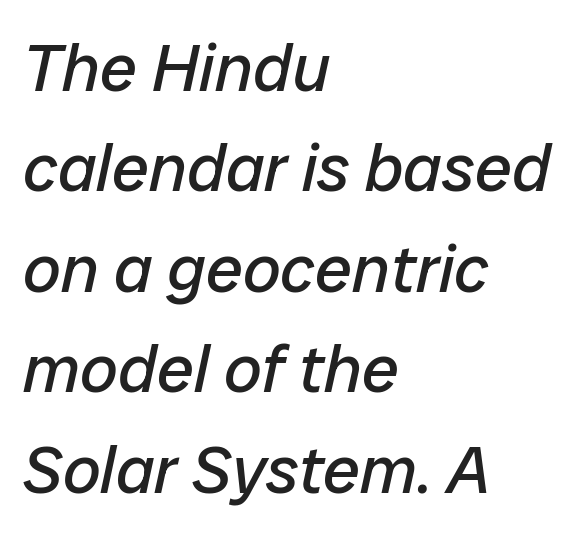
{"italic": "yes", "lean": "right", "slant_degrees": 12, "bold": "no", "weight": "regular", "width": "normal", "stroke_contrast": "low", "x_height": "medium", "monospaced": "no", "underline": "no", "align": "left", "line_spacing": "normal", "line_spacing_ratio": 1.5, "letter_spacing": "normal", "letter_spacing_em": 0.0, "glyph_px": 67}
